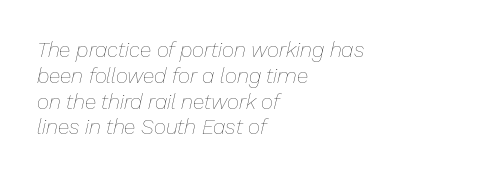
Q: Is the text bold? A: No.
Q: Is the text italic (slanted)? A: Yes, it leans right by about 13 degrees.
Q: Is the text underlined? A: No.
Q: How is the paragraph aligned? A: Left-aligned.
Q: Is the spacing between letters normal or unusually wide? A: Normal.
